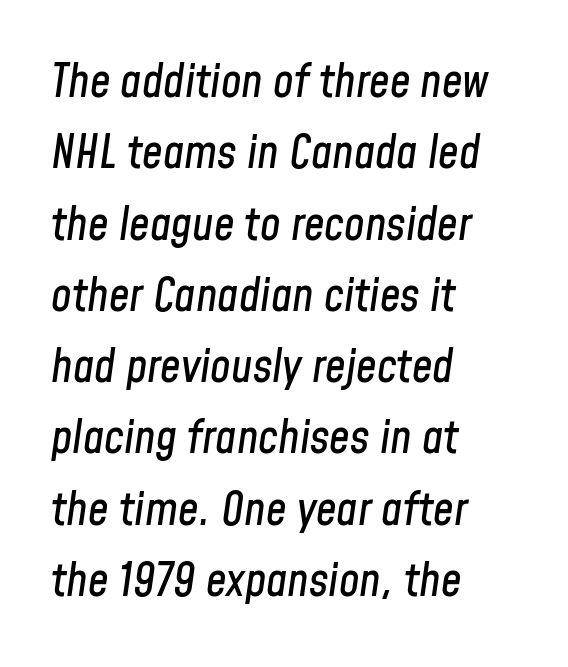
The image shows 46 px condensed type, italic (leaning right); set left-aligned, normal line spacing (1.55x), normal letter spacing, not underlined; low stroke contrast and a medium x-height.
